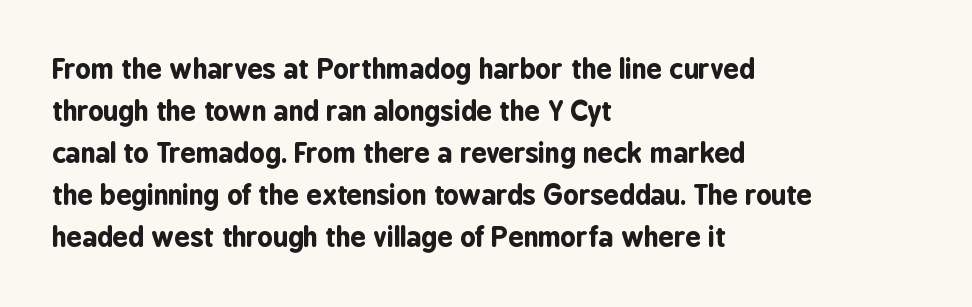
Q: Is the text bold? A: Yes.
Q: Is the text italic (slanted)? A: No, it is upright.
Q: Is the text underlined? A: No.
Q: How is the paragraph aligned? A: Left-aligned.
Q: Is the spacing between letters normal or unusually wide? A: Normal.
Q: Is the spacing between lines tight, normal or loose? A: Normal.
